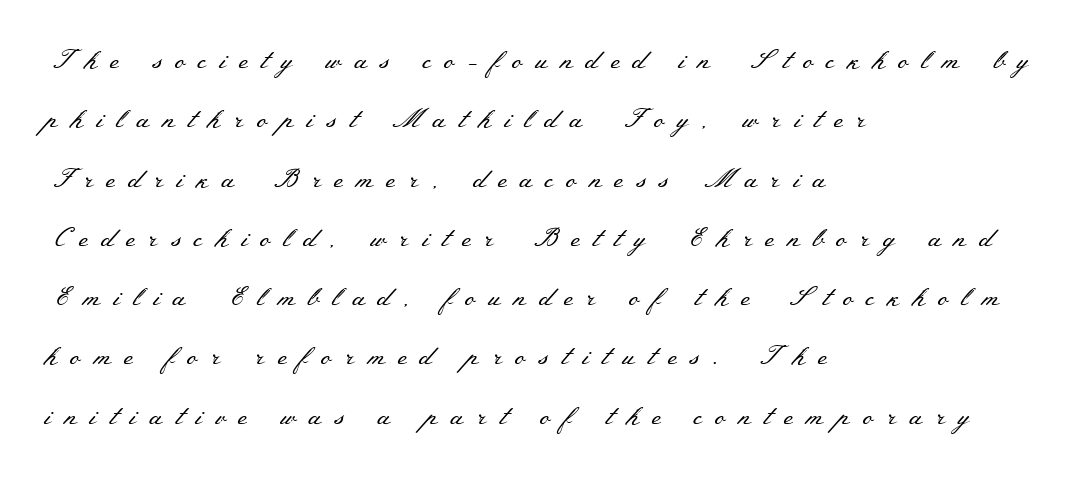
The image shows 26 px text type; set left-aligned, loose line spacing (2.28x), unusually wide letter spacing (+0.49 em), not underlined.
